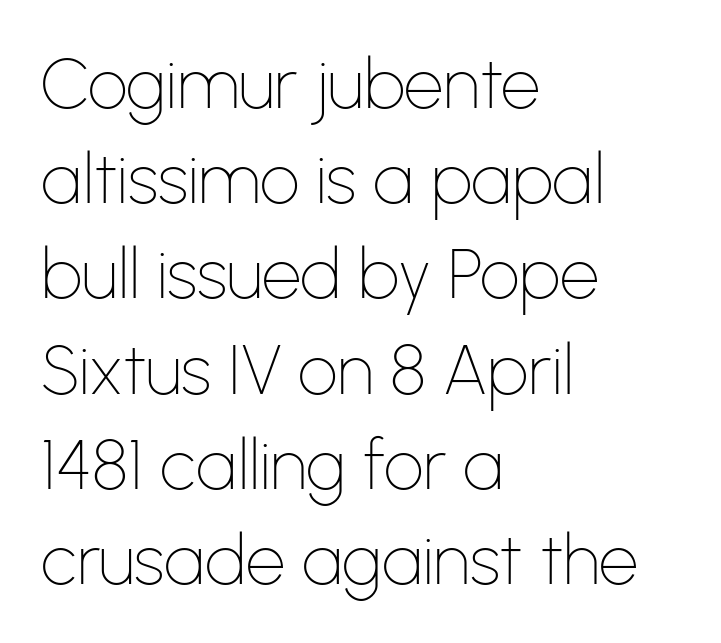
The image shows 70 px thin sans-serif type, upright; set left-aligned, normal line spacing (1.36x), normal letter spacing, not underlined; low stroke contrast and a medium x-height.
